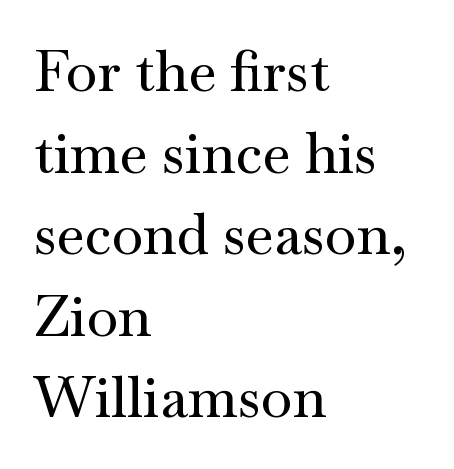
The image shows 57 px wide serif type, upright; set left-aligned, normal line spacing (1.43x), normal letter spacing, not underlined; medium stroke contrast and a small x-height.
